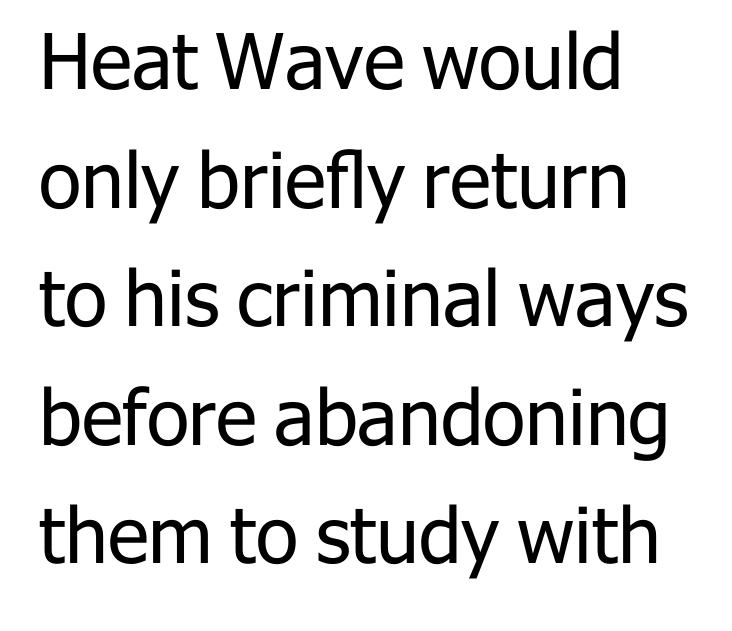
The designer went with a sans here, leaving each stem footless. The area under the type is left untouched. The space between consecutive lines is moderate. Every character sits straight up, as roman type does. Letter spacing: default. No chunkiness to these letters — they're not bold.
